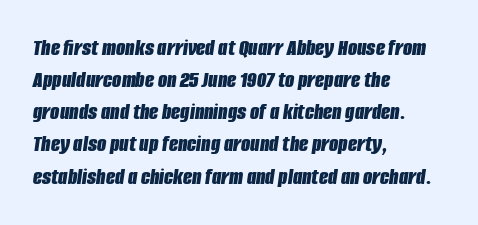
Every row of glyphs begins at an identical x-position on the left. These lines sit exactly where default settings would place them. Standard letterfit; no display-style spreading of the glyphs. Heavy-handed strokes throughout: this text is bold.
